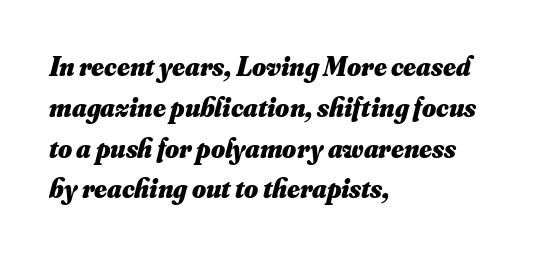
If you drew a ruler down the left edge, every line would touch it. Tracking value appears to be zero — textbook default spacing. In terms of weight, the rendering is a true, heavy bold. Horizontal bands of white between lines are of average thickness.
